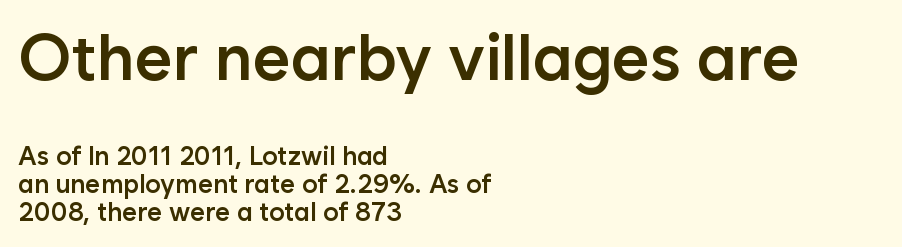
Q: Is the text bold? A: Semi-bold.
Q: Is the text italic (slanted)? A: No, it is upright.
Q: Is the typeface a serif or a sans-serif typeface? A: Sans-serif.
Q: Is the text underlined? A: No.
Q: How is the paragraph aligned? A: Left-aligned.
Q: Is the spacing between letters normal or unusually wide? A: Normal.
Q: Is the spacing between lines tight, normal or loose? A: Tight.
Q: Which block of text is set in a larger size, the first (top) or the second (bottom)? A: The first (top) one.
Q: Width (condensed, normal, or wide)? A: Normal.
Q: Stroke contrast? A: Low.
Q: x-height? A: Medium.
Q: Monospaced? A: No.
